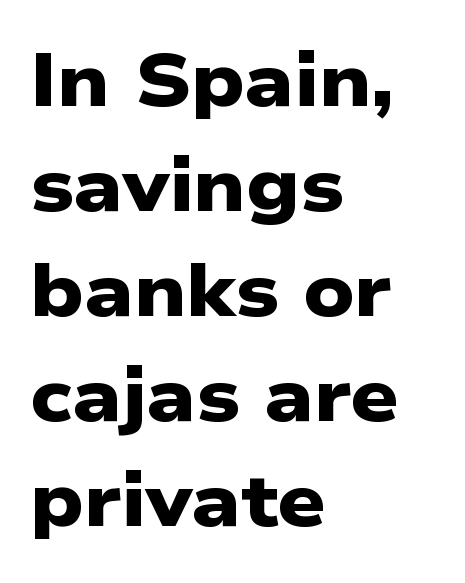
Q: Is the text bold? A: Yes.
Q: Is the typeface a serif or a sans-serif typeface? A: Sans-serif.
Q: Is the text underlined? A: No.
Q: How is the paragraph aligned? A: Left-aligned.
Q: Is the spacing between letters normal or unusually wide? A: Normal.
Q: Is the spacing between lines tight, normal or loose? A: Normal.
Q: Width (condensed, normal, or wide)? A: Wide.
Q: Stroke contrast? A: Low.
Q: x-height? A: Medium.
Q: Monospaced? A: No.
